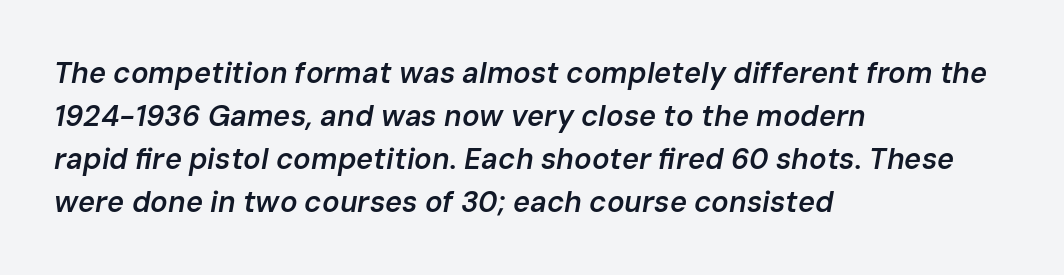
{"italic": "yes", "lean": "right", "slant_degrees": 10, "bold": "semi", "weight": "semibold", "width": "normal", "stroke_contrast": "low", "x_height": "medium", "monospaced": "no", "underline": "no", "align": "left", "line_spacing": "normal", "line_spacing_ratio": 1.48, "letter_spacing": "normal", "letter_spacing_em": 0.0, "glyph_px": 29}
